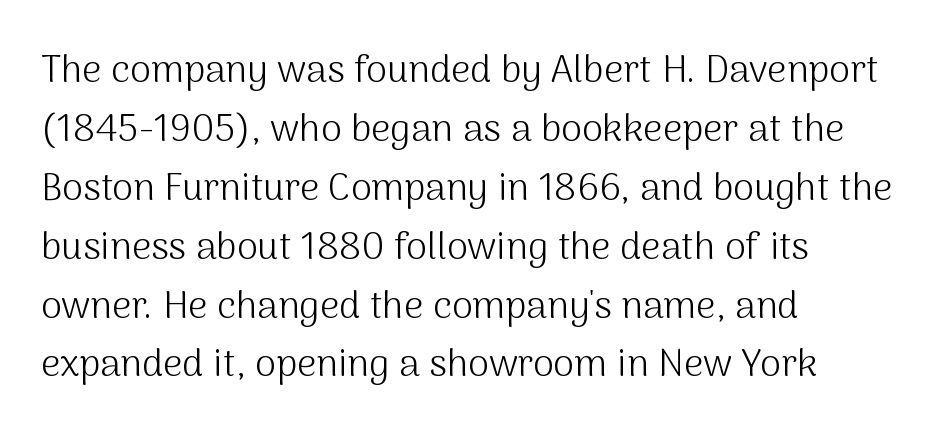
The image shows 38 px light sans-serif type, upright; set left-aligned, normal line spacing (1.55x), normal letter spacing, not underlined; medium stroke contrast and a medium x-height.
